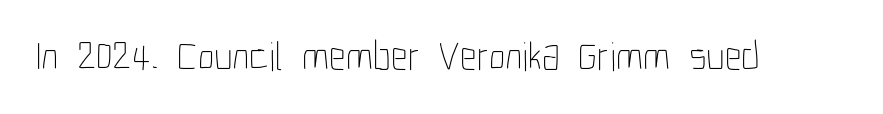
Heaviness? Minimal to ordinary, like unemphasized prose. No word sits above an underline. Looks like regular typesetting: each glyph gets only the width it needs. The type sits square on the baseline with zero lean. Words appear dense and cohesive because spacing is normal.
